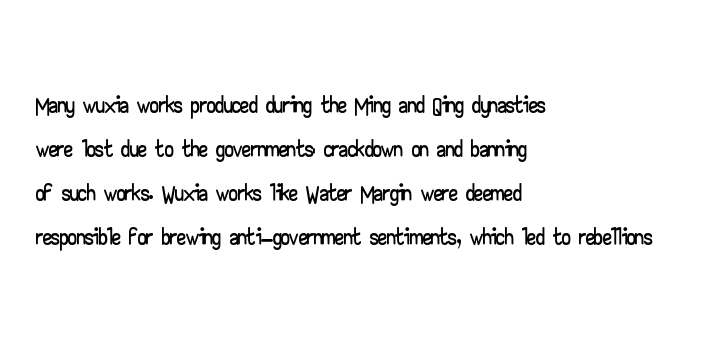
{"serif": "no", "italic": "no", "width": "wide", "stroke_contrast": "low", "x_height": "small", "monospaced": "no", "underline": "no", "align": "left", "line_spacing": "normal", "line_spacing_ratio": 1.26, "letter_spacing": "normal", "letter_spacing_em": 0.0, "glyph_px": 35}
